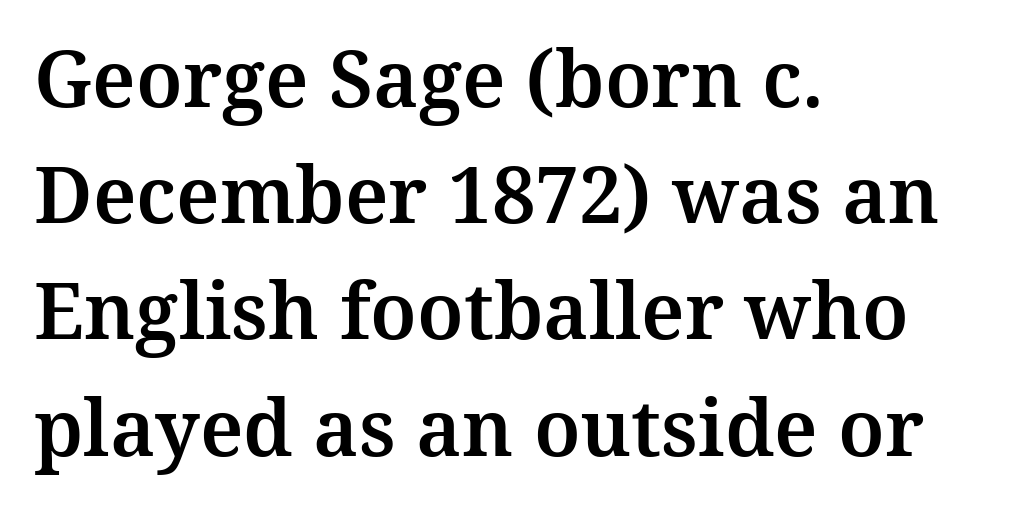
Q: Is the text italic (slanted)? A: No, it is upright.
Q: Is the typeface a serif or a sans-serif typeface? A: Serif.
Q: Is the text underlined? A: No.
Q: How is the paragraph aligned? A: Left-aligned.
Q: Is the spacing between letters normal or unusually wide? A: Normal.
Q: Is the spacing between lines tight, normal or loose? A: Normal.
Q: Width (condensed, normal, or wide)? A: Normal.
Q: Stroke contrast? A: Medium.
Q: x-height? A: Medium.
Q: Monospaced? A: No.
